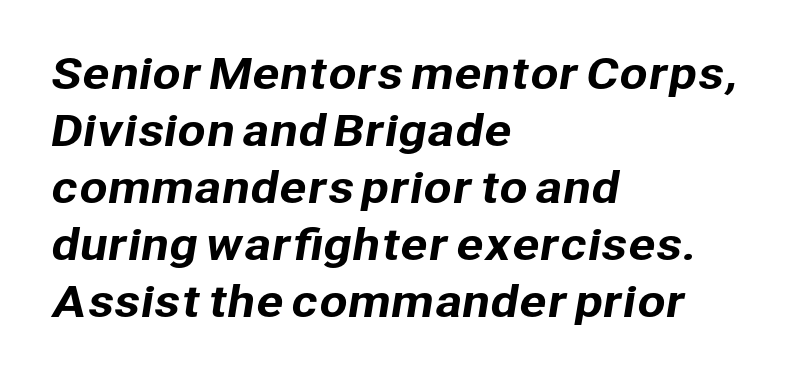
Q: Is the typeface a serif or a sans-serif typeface? A: Sans-serif.
Q: Is the text underlined? A: No.
Q: How is the paragraph aligned? A: Left-aligned.
Q: Is the spacing between letters normal or unusually wide? A: Normal.
Q: Is the spacing between lines tight, normal or loose? A: Normal.
Q: Width (condensed, normal, or wide)? A: Normal.
Q: Stroke contrast? A: Low.
Q: x-height? A: Medium.
Q: Monospaced? A: No.
